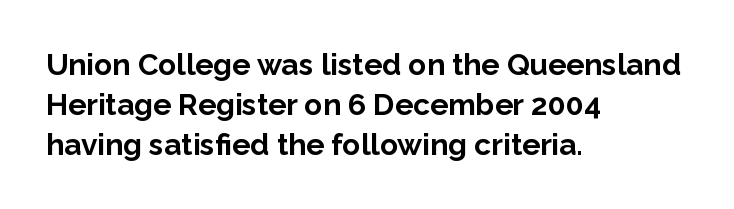
The image shows 30 px bold sans-serif type, upright; set left-aligned, normal line spacing (1.33x), normal letter spacing, not underlined; low stroke contrast and a medium x-height.
